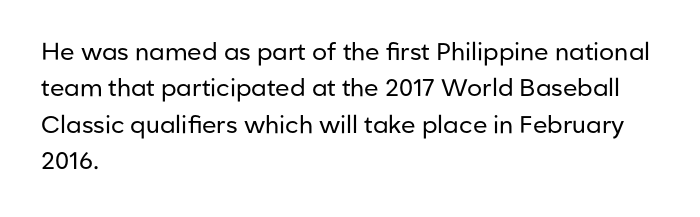
Q: Is the text bold? A: No.
Q: Is the text italic (slanted)? A: No, it is upright.
Q: Is the text underlined? A: No.
Q: How is the paragraph aligned? A: Left-aligned.
Q: Is the spacing between letters normal or unusually wide? A: Normal.
Q: Is the spacing between lines tight, normal or loose? A: Normal.
